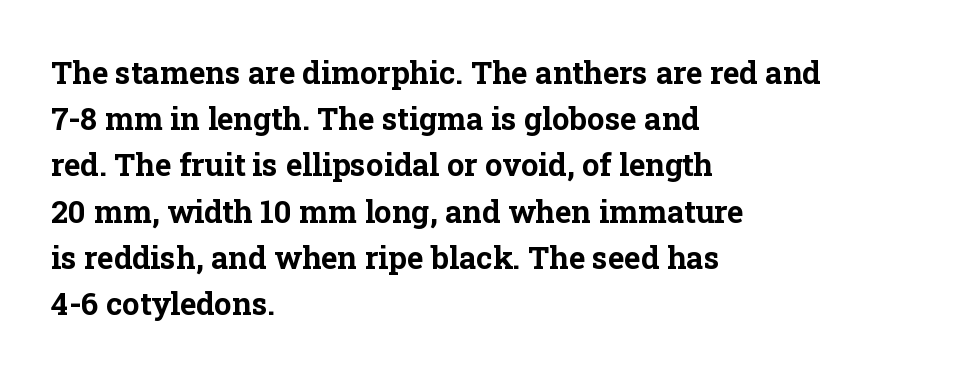
{"serif": "yes", "italic": "no", "bold": "yes", "weight": "bold", "width": "normal", "stroke_contrast": "low", "x_height": "medium", "monospaced": "no", "underline": "no", "align": "left", "line_spacing": "normal", "line_spacing_ratio": 1.49, "letter_spacing": "normal", "letter_spacing_em": 0.0, "glyph_px": 31}
